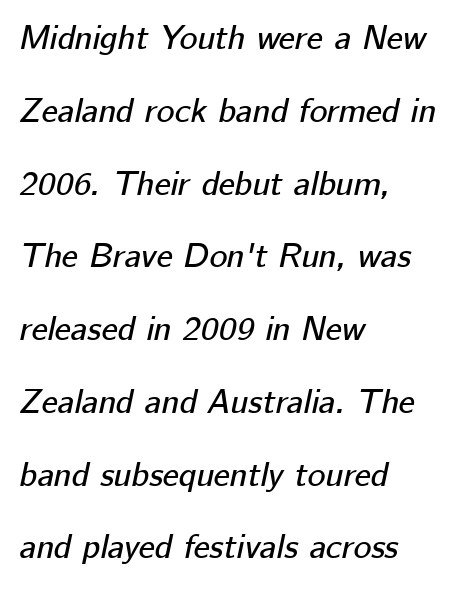
A typesetter would call this proportional, since set widths differ per character. A bare baseline throughout the passage. A typesetter would call this zero additional tracking. If you drew a ruler down the left edge, every line would touch it. Does the lettering tilt? It does — this is italic.
